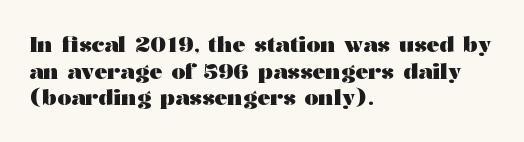
Q: Is the text bold? A: Yes.
Q: Is the text italic (slanted)? A: No, it is upright.
Q: Is the text underlined? A: No.
Q: How is the paragraph aligned? A: Left-aligned.
Q: Is the spacing between letters normal or unusually wide? A: Normal.
